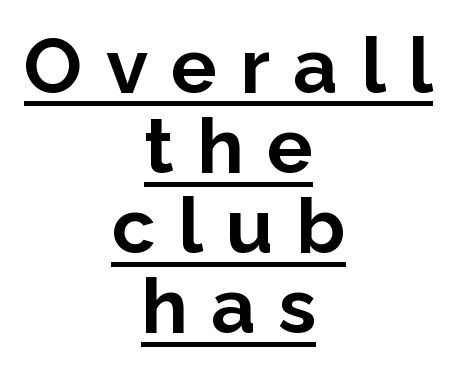
{"serif": "no", "italic": "no", "bold": "yes", "weight": "bold", "width": "normal", "stroke_contrast": "low", "x_height": "medium", "monospaced": "no", "underline": "yes", "align": "center", "line_spacing": "tight", "line_spacing_ratio": 1.04, "letter_spacing": "wide", "letter_spacing_em": 0.3, "glyph_px": 77}
